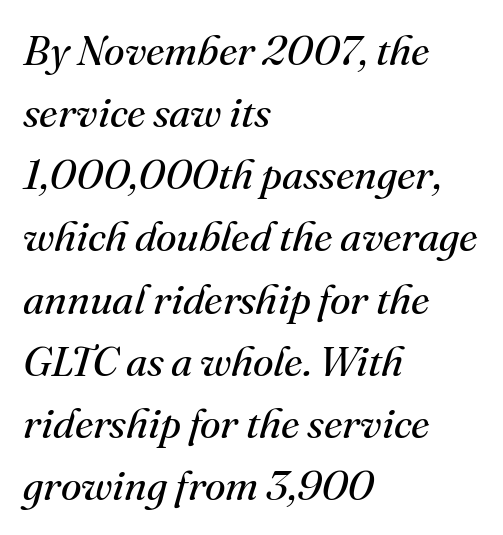
{"serif": "yes", "italic": "yes", "lean": "right", "slant_degrees": 16, "bold": "no", "weight": "regular", "width": "normal", "stroke_contrast": "medium", "x_height": "small", "monospaced": "no", "underline": "no", "align": "left", "line_spacing": "normal", "line_spacing_ratio": 1.48, "letter_spacing": "normal", "letter_spacing_em": 0.0, "glyph_px": 42}
